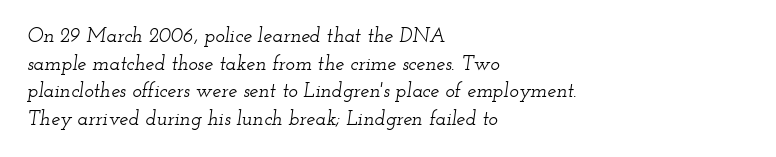
Q: Is the text italic (slanted)? A: Yes, it leans right by about 12 degrees.
Q: Is the text underlined? A: No.
Q: How is the paragraph aligned? A: Left-aligned.
Q: Is the spacing between letters normal or unusually wide? A: Normal.
Q: Is the spacing between lines tight, normal or loose? A: Normal.
